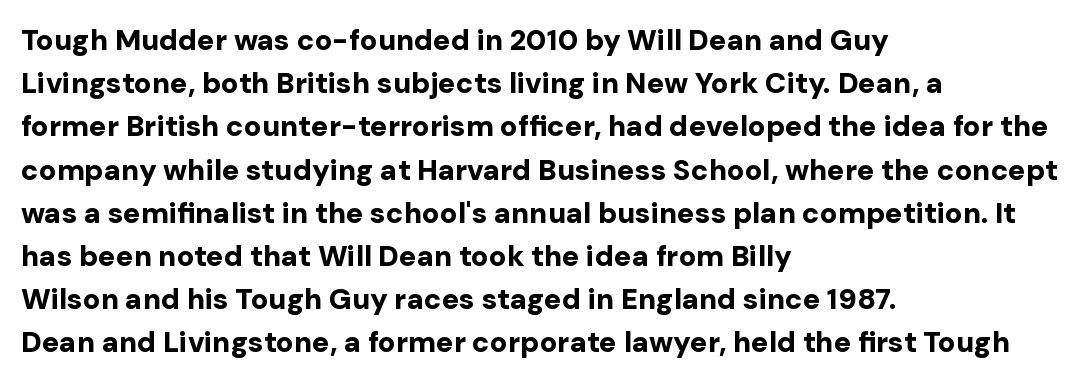
A bare baseline throughout the passage. A typesetter would mark this as roman, not italic. Note the varied advance widths — an 'i' is clearly narrower than an 'm'. Successive baselines arrive at the customary interval. The rendering shows plain stroke endings on the letterforms — a sans-serif design.
